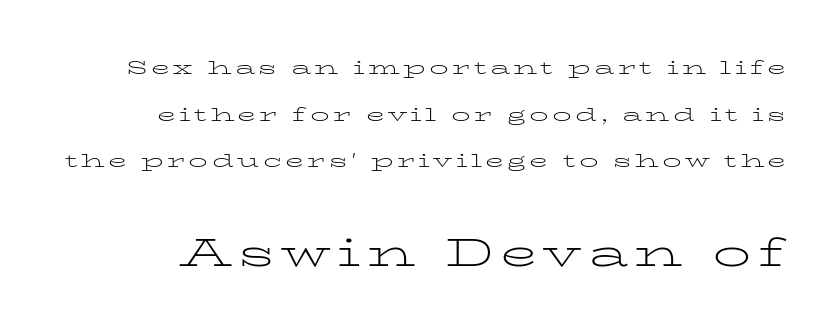
One glance says open: line gaps are wider than usual. The emphasis by scale lands on block number two, below. Is this a fixed-width face? No — the glyphs have proportional, varying widths. Summary of weight: not heavy and not bold.
